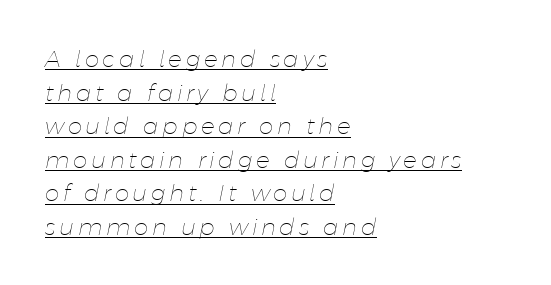
{"italic": "yes", "lean": "right", "slant_degrees": 11, "bold": "no", "underline": "yes", "align": "left", "line_spacing": "normal", "line_spacing_ratio": 1.46, "glyph_px": 23}
